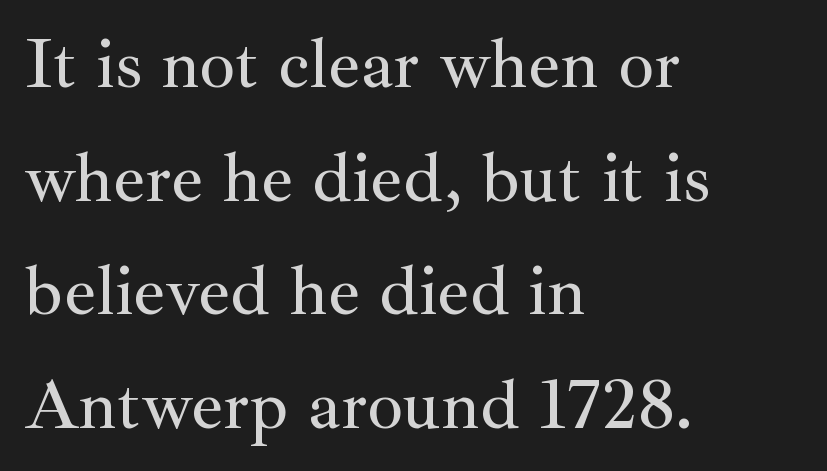
{"serif": "yes", "italic": "no", "width": "normal", "stroke_contrast": "medium", "x_height": "small", "monospaced": "no", "underline": "no", "align": "left", "line_spacing": "normal", "line_spacing_ratio": 1.6, "letter_spacing": "normal", "letter_spacing_em": 0.0, "glyph_px": 71}
